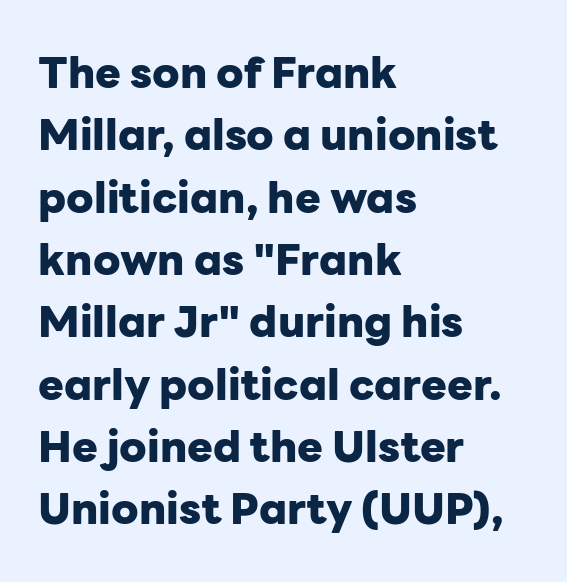
{"serif": "no", "italic": "no", "bold": "yes", "weight": "heavy", "width": "normal", "stroke_contrast": "low", "x_height": "medium", "monospaced": "no", "underline": "no", "align": "left", "line_spacing": "normal", "line_spacing_ratio": 1.45, "letter_spacing": "normal", "letter_spacing_em": 0.0, "glyph_px": 43}
